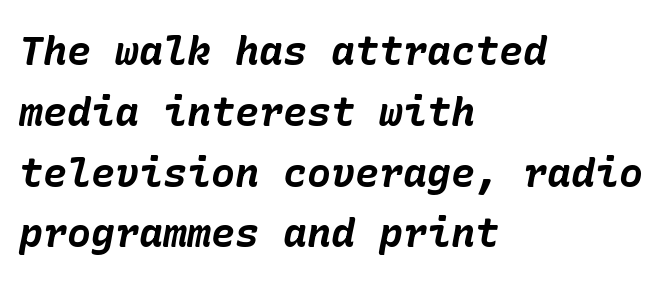
The image shows 40 px bold type, italic (leaning right); set left-aligned, normal line spacing (1.52x), normal letter spacing, not underlined; low stroke contrast and a medium x-height.
